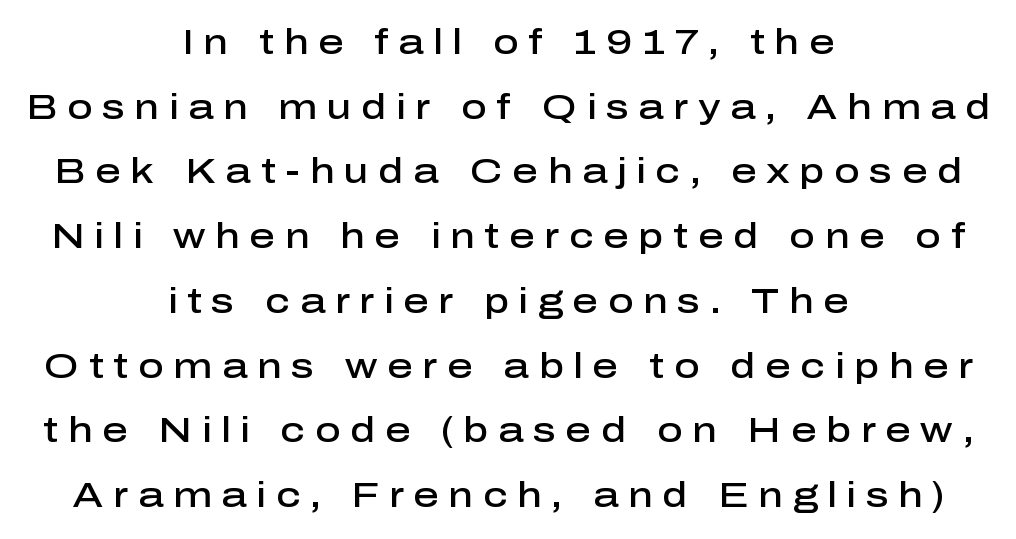
Proportional: the letters do not fall into vertical columns. Any mark beneath the type? The region is blank. No feet cap the strokes, marking this as sans-serif type. The typesetting leans somewhat heavy: a semibold.
